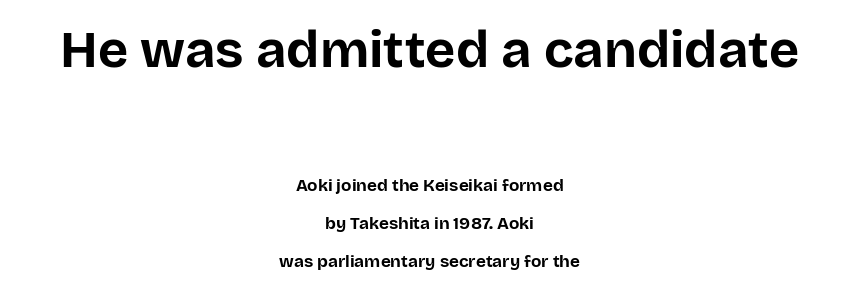
A typesetter would call this leading open, well beyond the default. The first block has been scaled up relative to the second. The text block is weighted toward neither margin, spreading evenly from the middle. Notice how thick the strokes are: this is what a full bold looks like. Just letters on the line, the space beneath them empty.
